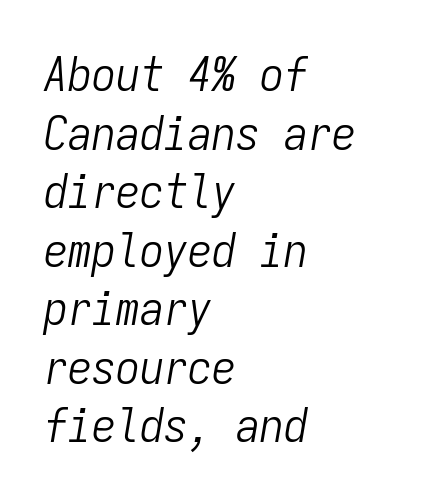
The image shows 48 px light, condensed type, italic (leaning right), monospaced; set left-aligned, line spacing 1.22x, normal letter spacing, not underlined; low stroke contrast and a medium x-height.
